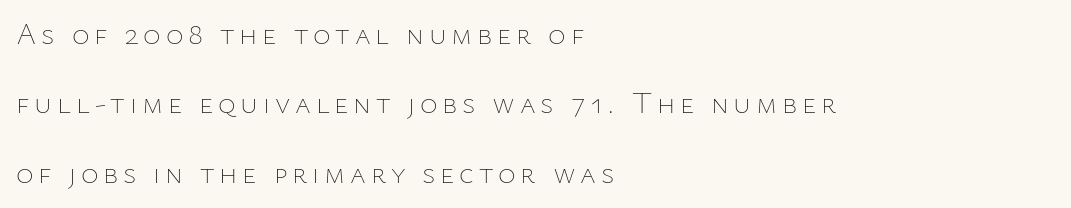
These glyphs show unthickened strokes, regular width or finer. Nobody drew a line under any word here. These lines are rendered in a variable-pitch font. The lines in this sample share a left origin and differ only in where they stop. Interline gaps are noticeably wide in this sample. Italic? Not at all — the glyphs are vertical.
